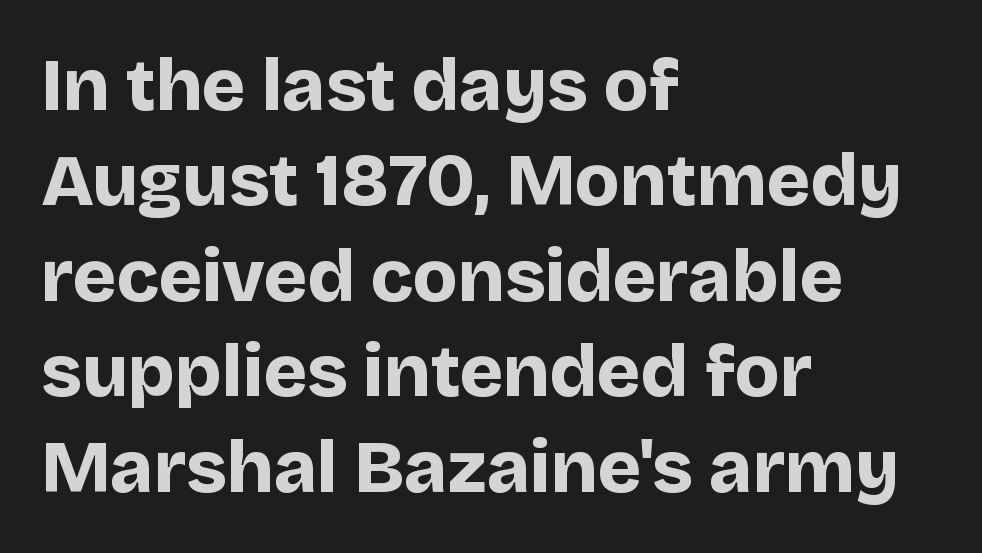
{"serif": "no", "italic": "no", "bold": "yes", "weight": "bold", "width": "normal", "stroke_contrast": "low", "x_height": "large", "monospaced": "no", "underline": "no", "align": "left", "line_spacing": "normal", "line_spacing_ratio": 1.29, "letter_spacing": "normal", "letter_spacing_em": 0.0, "glyph_px": 74}
